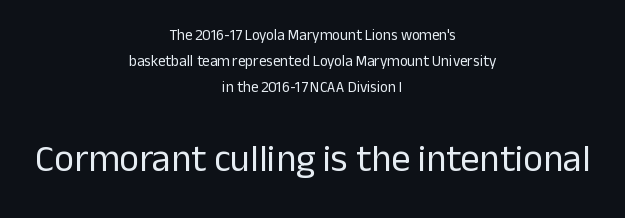
{"serif": "no", "italic": "no", "bold": "no", "weight": "regular", "width": "normal", "stroke_contrast": "low", "x_height": "medium", "monospaced": "no", "underline": "no", "align": "center", "line_spacing_ratio": 1.73, "letter_spacing": "normal", "letter_spacing_em": 0.0, "larger_block": "second", "size_ratio": 2.53, "glyph_px": 38}
